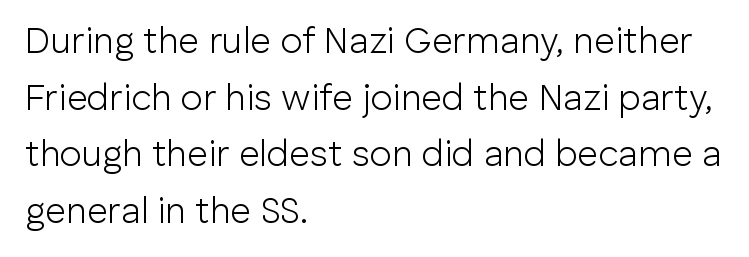
{"serif": "no", "italic": "no", "bold": "no", "weight": "light", "width": "normal", "stroke_contrast": "low", "x_height": "medium", "monospaced": "no", "underline": "no", "align": "left", "line_spacing": "normal", "line_spacing_ratio": 1.57, "letter_spacing": "normal", "letter_spacing_em": 0.0, "glyph_px": 36}
